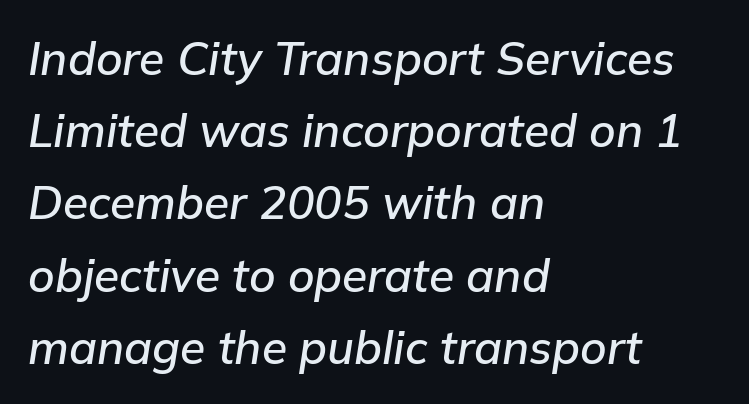
The image shows 46 px text type, italic (leaning right); set left-aligned, normal line spacing (1.57x), normal letter spacing, not underlined; low stroke contrast and a medium x-height.
